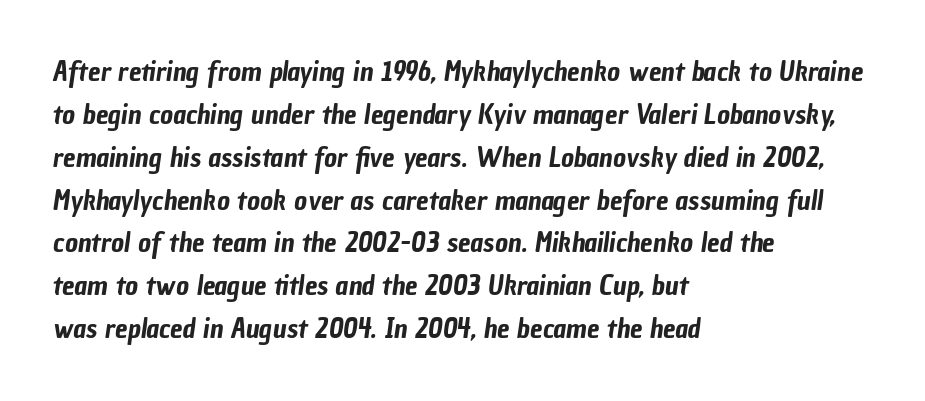
The ragged edge is on the right, which tells us the setting is flush left. The rendering keeps characters at their native spacing. Interline gaps are of average width in this sample. Think of a printed novel: that variable character pitch is what you see here. Descenders hang freely into open space.
